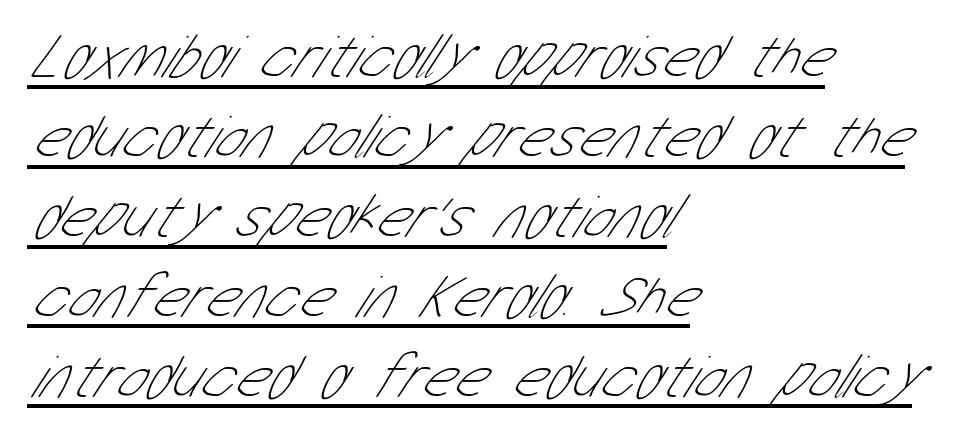
{"serif": "no", "bold": "no", "weight": "thin", "width": "condensed", "stroke_contrast": "low", "x_height": "medium", "monospaced": "no", "underline": "yes", "align": "left", "line_spacing": "normal", "line_spacing_ratio": 1.29, "letter_spacing": "normal", "letter_spacing_em": 0.0, "glyph_px": 62}
